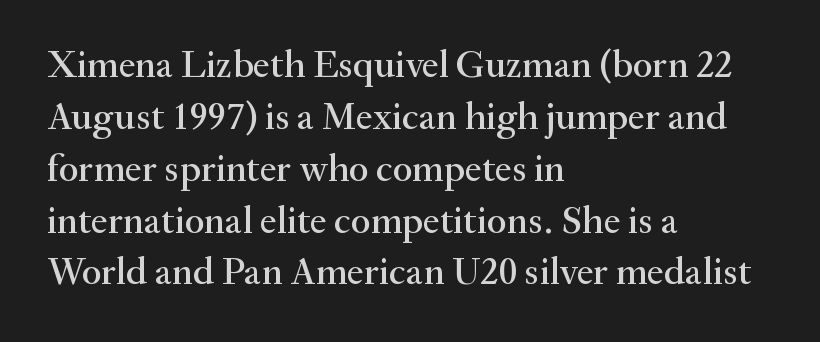
The passage shown has conventional tracking throughout. The baseline area is clear. The letters advance in unequal steps, a hallmark of proportional type. The passage shown is typeset with a serif family.
